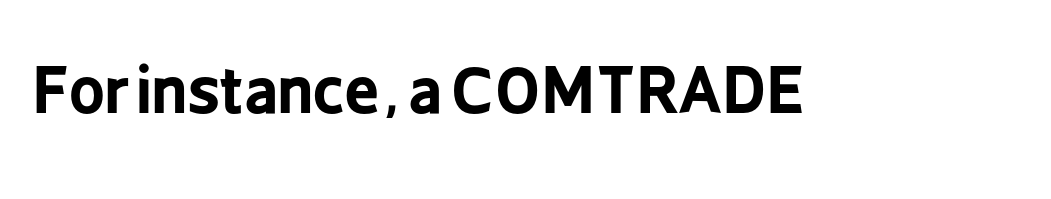
Q: Is the text bold? A: Yes.
Q: Is the text italic (slanted)? A: No, it is upright.
Q: Is the typeface a serif or a sans-serif typeface? A: Sans-serif.
Q: Is the text underlined? A: No.
Q: Is the spacing between letters normal or unusually wide? A: Normal.
Q: Width (condensed, normal, or wide)? A: Condensed.
Q: Stroke contrast? A: Low.
Q: x-height? A: Medium.
Q: Monospaced? A: No.
